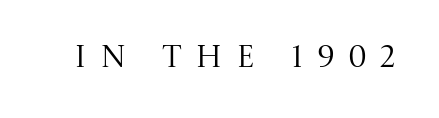
The image shows 31 px regular-weight serif type, upright; set unusually wide letter spacing (+0.43 em), not underlined; medium stroke contrast and a large x-height.
